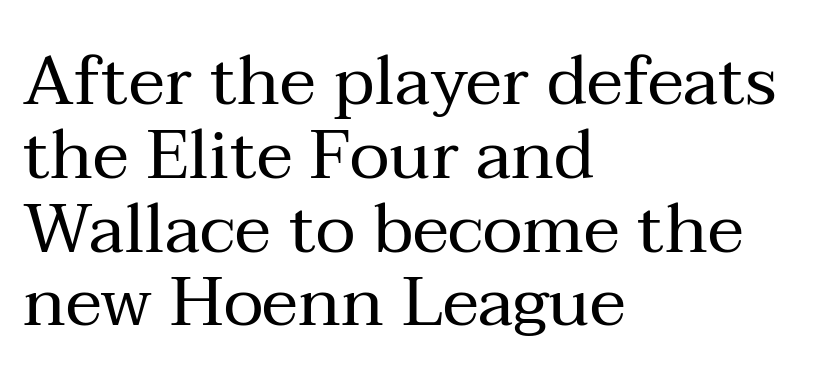
{"serif": "yes", "italic": "no", "bold": "no", "weight": "regular", "width": "normal", "stroke_contrast": "medium", "x_height": "medium", "monospaced": "no", "underline": "no", "align": "left", "line_spacing": "tight", "line_spacing_ratio": 1.07, "letter_spacing": "normal", "letter_spacing_em": 0.0, "glyph_px": 69}
